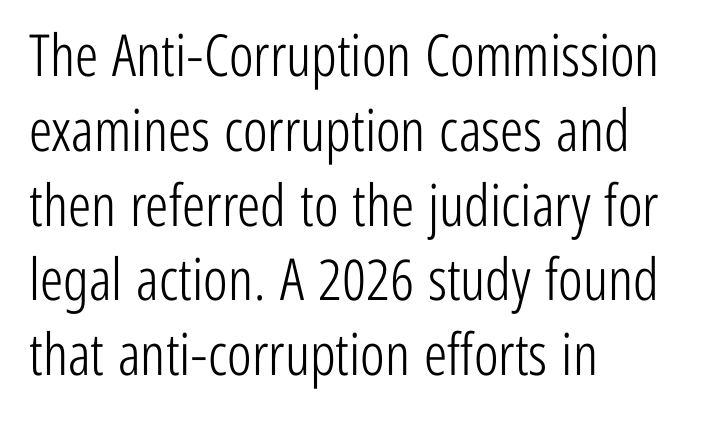
The image shows 58 px light, condensed sans-serif type, upright; set left-aligned, normal line spacing (1.29x), normal letter spacing, not underlined; low stroke contrast and a medium x-height.
